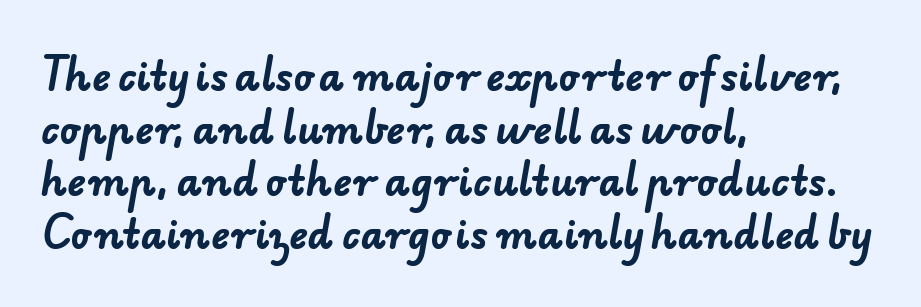
Rows of type keep a routine distance in the vertical direction. Plenty of ink on the page — the face is bold. Each word holds together tightly as a unit, with standard inter-letter gaps. Are there feet on the stems? There aren't — it's a sans. Each letter keeps its own natural width here, so spacing adapts to shape.
